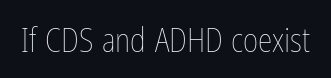
Is this a fixed-width face? No — the glyphs have proportional, varying widths. Upright lettering throughout. Is the type heavy? It reads as light-to-regular instead. Letter spacing: default. The space directly below the letters is spotless.
